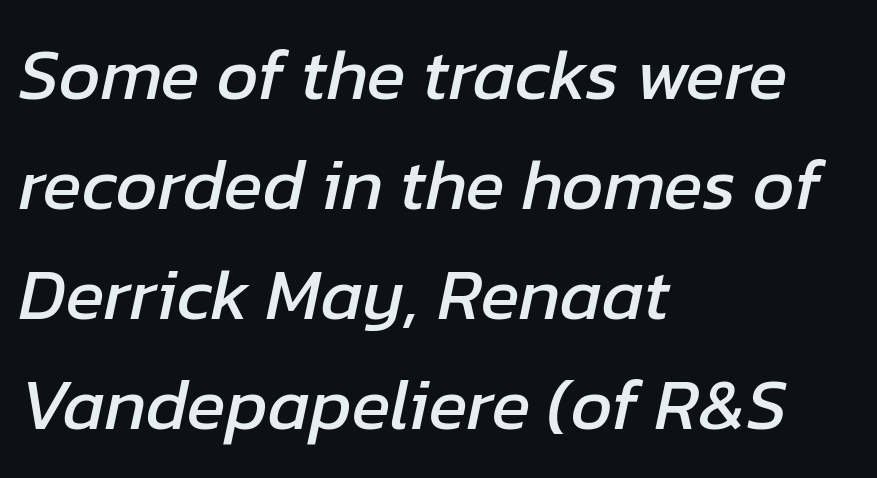
Q: Is the text italic (slanted)? A: Yes, it leans right by about 12 degrees.
Q: Is the text underlined? A: No.
Q: How is the paragraph aligned? A: Left-aligned.
Q: Is the spacing between letters normal or unusually wide? A: Normal.
Q: Is the spacing between lines tight, normal or loose? A: Normal.
Q: Width (condensed, normal, or wide)? A: Normal.
Q: Stroke contrast? A: Low.
Q: x-height? A: Medium.
Q: Monospaced? A: No.
